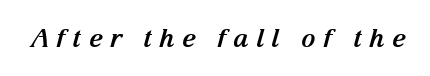
Look at the stroke-to-counter ratio: heavy, a bold. Between one letter and the next there's a generous, obvious gap. Yep, that's italic — everything's leaning. Glance below the letters and you will spot only blank space.
